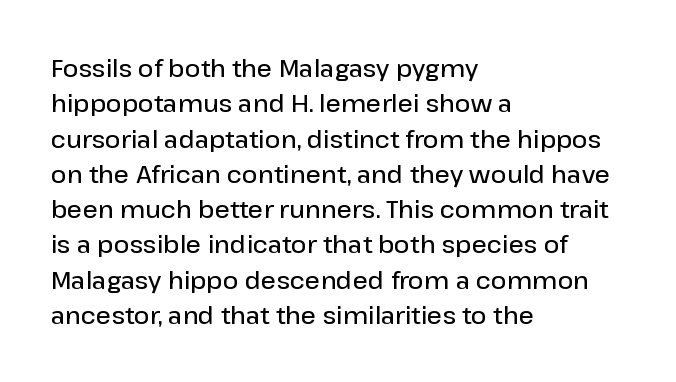
Q: Is the text bold? A: Semi-bold.
Q: Is the text italic (slanted)? A: No, it is upright.
Q: Is the text underlined? A: No.
Q: How is the paragraph aligned? A: Left-aligned.
Q: Is the spacing between letters normal or unusually wide? A: Normal.
Q: Is the spacing between lines tight, normal or loose? A: Normal.
